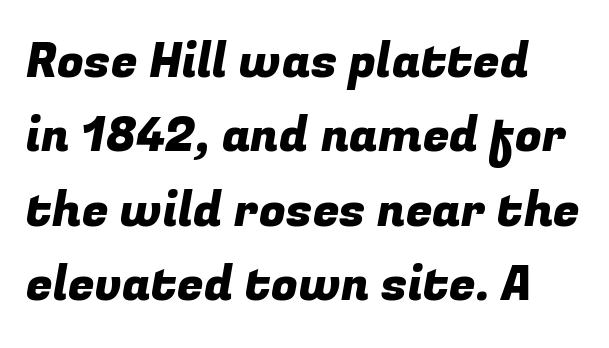
Q: Is the typeface a serif or a sans-serif typeface? A: Sans-serif.
Q: Is the text underlined? A: No.
Q: Is the spacing between letters normal or unusually wide? A: Normal.
Q: Is the spacing between lines tight, normal or loose? A: Normal.
Q: Width (condensed, normal, or wide)? A: Normal.
Q: Stroke contrast? A: Low.
Q: x-height? A: Medium.
Q: Monospaced? A: No.
